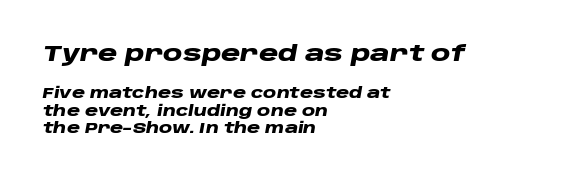
{"italic": "yes", "lean": "right", "slant_degrees": 10, "bold": "yes", "underline": "no", "align": "left", "line_spacing_ratio": 1.17, "letter_spacing": "normal", "letter_spacing_em": 0.0, "larger_block": "first", "size_ratio": 1.47, "glyph_px": 22}
